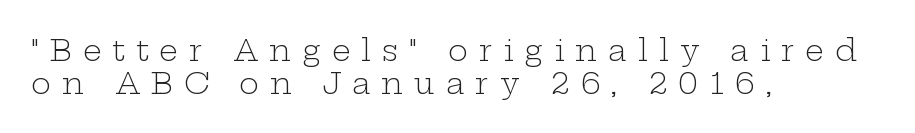
{"serif": "yes", "italic": "no", "bold": "no", "weight": "light", "width": "wide", "stroke_contrast": "low", "x_height": "medium", "monospaced": "no", "underline": "no", "align": "left", "line_spacing": "tight", "line_spacing_ratio": 1.09, "letter_spacing": "wide", "letter_spacing_em": 0.36, "glyph_px": 30}
